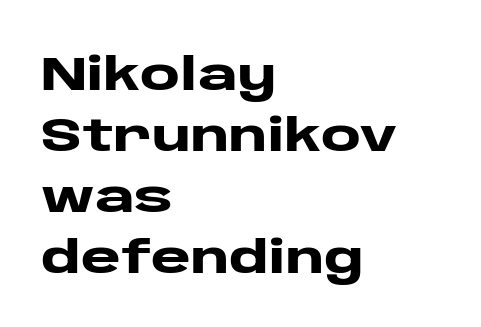
{"serif": "no", "italic": "no", "bold": "yes", "weight": "heavy", "width": "wide", "stroke_contrast": "low", "x_height": "large", "monospaced": "no", "underline": "no", "align": "left", "line_spacing": "normal", "line_spacing_ratio": 1.27, "letter_spacing": "normal", "letter_spacing_em": 0.0, "glyph_px": 48}
